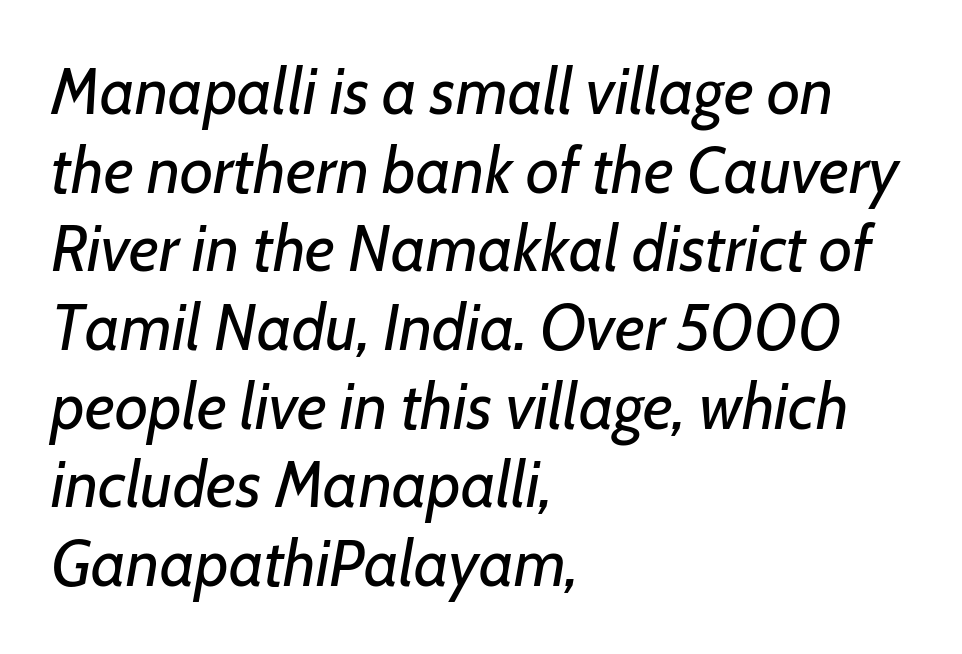
The image shows 65 px regular-weight type, italic (leaning right); set left-aligned, line spacing 1.21x, normal letter spacing, not underlined; low stroke contrast and a medium x-height.
